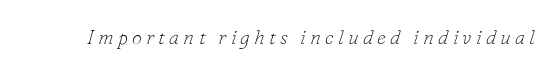
Q: Is the text bold? A: No.
Q: Is the text italic (slanted)? A: Yes, it leans right by about 16 degrees.
Q: Is the text underlined? A: No.
Q: Is the spacing between letters normal or unusually wide? A: Unusually wide.
